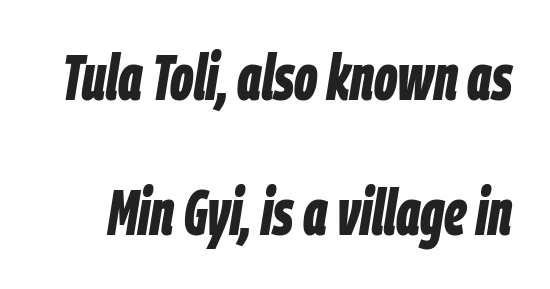
{"italic": "yes", "lean": "right", "slant_degrees": 9, "bold": "yes", "weight": "bold", "width": "condensed", "stroke_contrast": "low", "x_height": "large", "monospaced": "no", "underline": "no", "line_spacing": "loose", "line_spacing_ratio": 2.11, "letter_spacing": "normal", "letter_spacing_em": 0.0, "glyph_px": 64}
